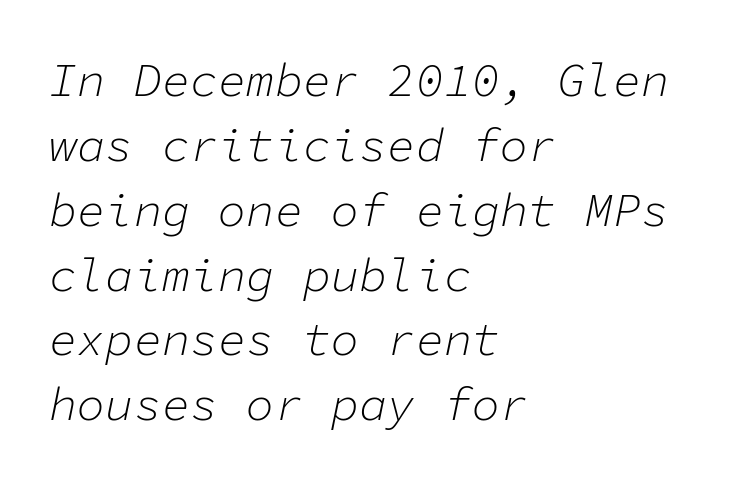
The ragged edge is on the right, which tells us the setting is flush left. In terms of leading, this rendering sits right in the middle. Slanted lettering throughout. The zone under the glyphs is completely vacant. The line texture is even and compact thanks to regular tracking. This reads as an unemphasized weight, regular at the heaviest.
